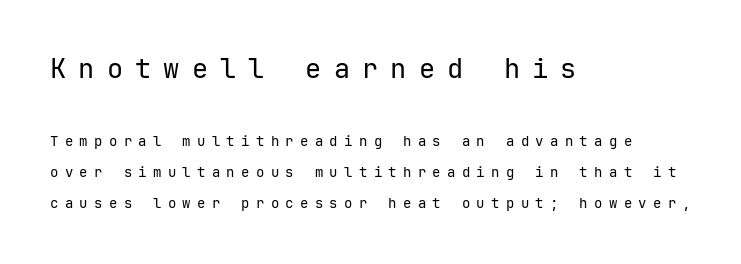
{"italic": "no", "bold": "no", "underline": "no", "align": "left", "line_spacing": "loose", "line_spacing_ratio": 2.21, "letter_spacing": "wide", "letter_spacing_em": 0.45, "larger_block": "first", "size_ratio": 1.93, "glyph_px": 27}
